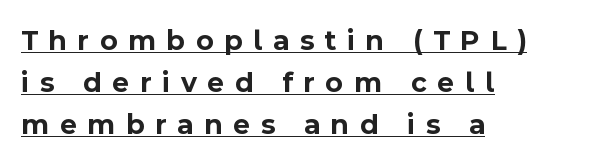
The characters look thick and weighty, a clear bold. Vertically, the passage feels balanced, rows spaced as you'd expect. These lines were composed using upright roman letters. The compositor pushed each line to the left boundary. Underlined type. Proportional: the letters do not fall into vertical columns.
